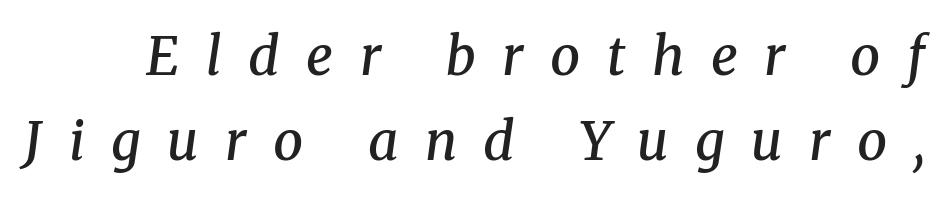
These lines have a slow, spaced-out rhythm from letter to letter. Typesetter's note: demi weight, one step under bold. To sum up the face: it has serifs. Compared with typical paragraphs, the rows here are spaced about the same. This sample uses an oblique cut, with every glyph tilted off the vertical.
